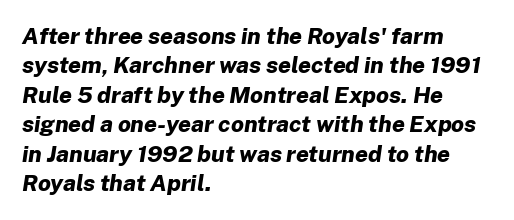
{"italic": "yes", "lean": "right", "slant_degrees": 8, "bold": "yes", "underline": "no", "align": "left", "line_spacing": "normal", "line_spacing_ratio": 1.28, "letter_spacing": "normal", "letter_spacing_em": 0.0, "glyph_px": 23}
